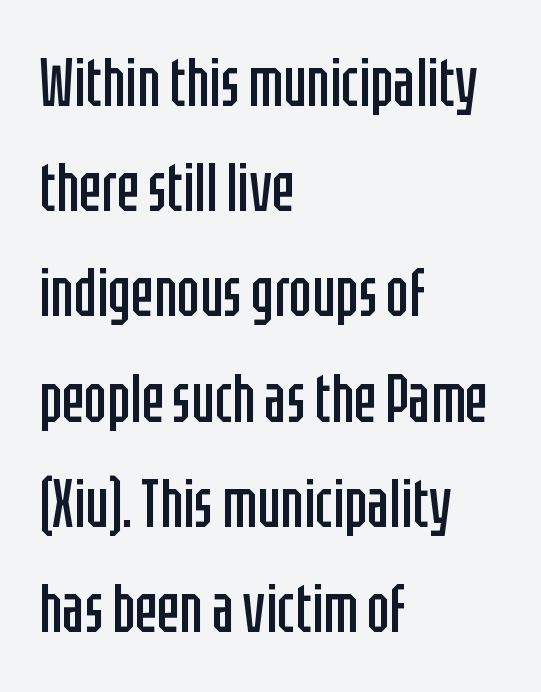
The image shows 67 px regular-weight, condensed sans-serif type, upright; set left-aligned, normal line spacing (1.57x), normal letter spacing, not underlined; low stroke contrast and a large x-height.
